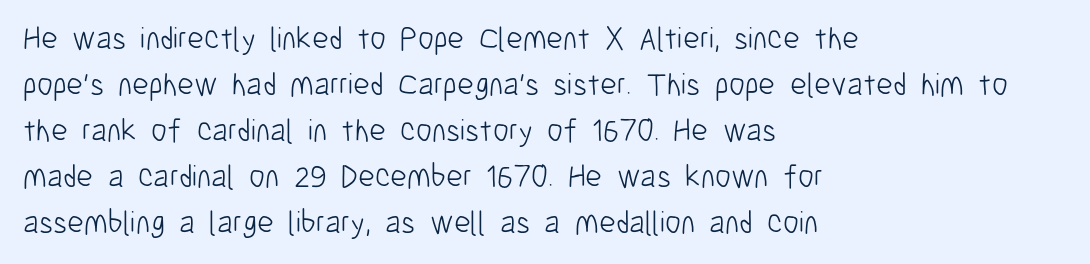
Q: Is the text bold? A: No.
Q: Is the text italic (slanted)? A: No, it is upright.
Q: Is the typeface a serif or a sans-serif typeface? A: Sans-serif.
Q: Is the text underlined? A: No.
Q: How is the paragraph aligned? A: Left-aligned.
Q: Is the spacing between letters normal or unusually wide? A: Normal.
Q: Is the spacing between lines tight, normal or loose? A: Normal.
Q: Width (condensed, normal, or wide)? A: Condensed.
Q: Stroke contrast? A: Low.
Q: x-height? A: Medium.
Q: Monospaced? A: No.
